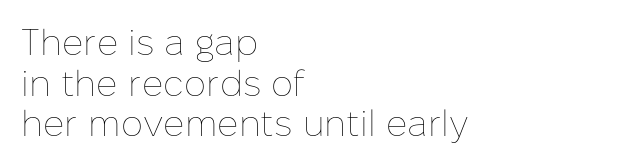
{"italic": "no", "bold": "no", "weight": "thin", "width": "normal", "stroke_contrast": "low", "x_height": "medium", "monospaced": "no", "underline": "no", "align": "left", "line_spacing": "tight", "line_spacing_ratio": 1.1, "letter_spacing": "normal", "letter_spacing_em": 0.0, "glyph_px": 37}
